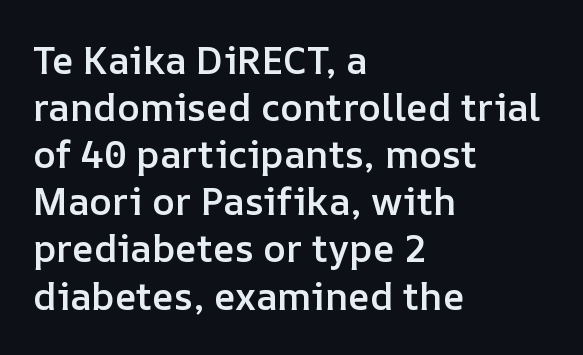
{"italic": "no", "bold": "semi", "weight": "semibold", "width": "normal", "stroke_contrast": "low", "x_height": "medium", "monospaced": "no", "underline": "no", "align": "left", "line_spacing_ratio": 1.24, "letter_spacing": "normal", "letter_spacing_em": 0.0, "glyph_px": 38}
